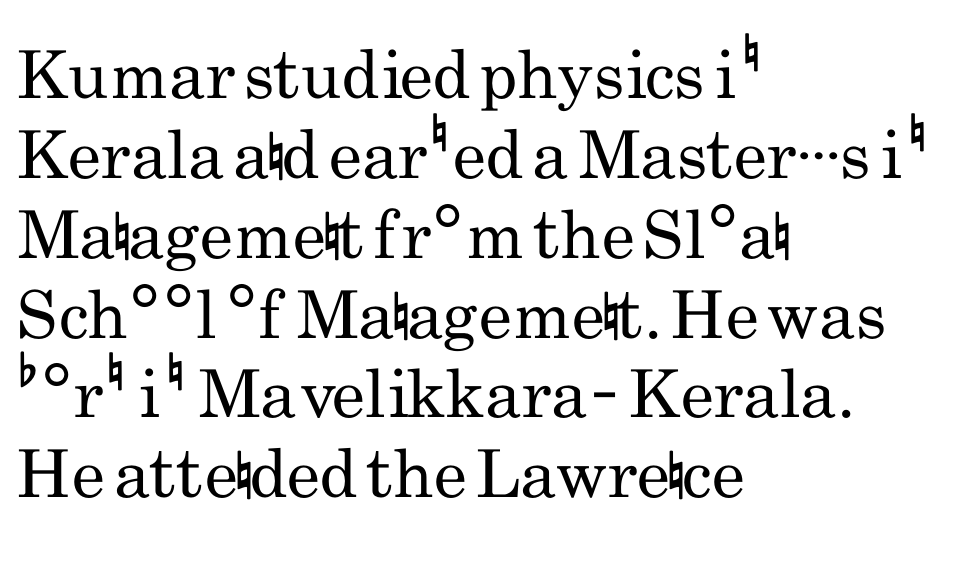
Q: Is the text bold? A: No.
Q: Is the text italic (slanted)? A: No, it is upright.
Q: Is the typeface a serif or a sans-serif typeface? A: Sans-serif.
Q: Is the text underlined? A: No.
Q: How is the paragraph aligned? A: Left-aligned.
Q: Is the spacing between letters normal or unusually wide? A: Normal.
Q: Width (condensed, normal, or wide)? A: Condensed.
Q: Stroke contrast? A: Low.
Q: x-height? A: Small.
Q: Monospaced? A: No.
